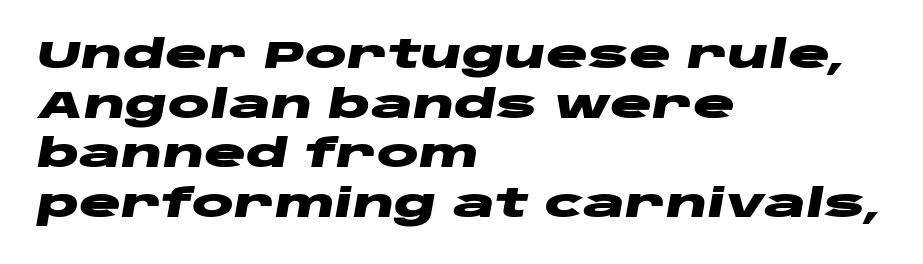
The zone under the glyphs is completely vacant. Spacing verdict: proportional, widths tailored to each character. Line starts are locked; line ends wander. Typographic density is high because the face is bold. Nobody touched the tracking dial on this one. The letters are slanted; this is an italic face.
